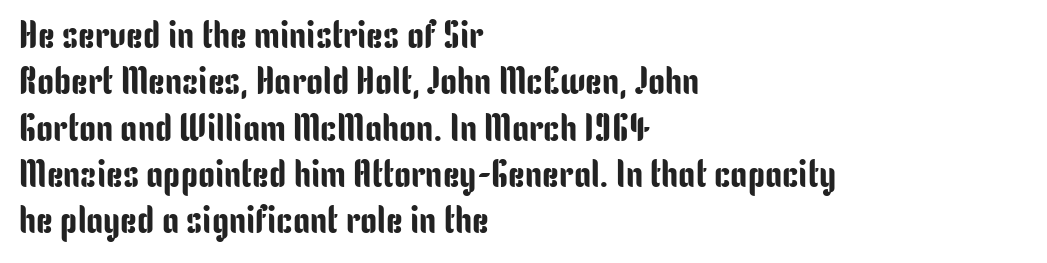
Q: Is the text italic (slanted)? A: No, it is upright.
Q: Is the typeface a serif or a sans-serif typeface? A: Sans-serif.
Q: Is the text underlined? A: No.
Q: How is the paragraph aligned? A: Left-aligned.
Q: Is the spacing between letters normal or unusually wide? A: Normal.
Q: Width (condensed, normal, or wide)? A: Condensed.
Q: Stroke contrast? A: Low.
Q: x-height? A: Medium.
Q: Monospaced? A: No.
